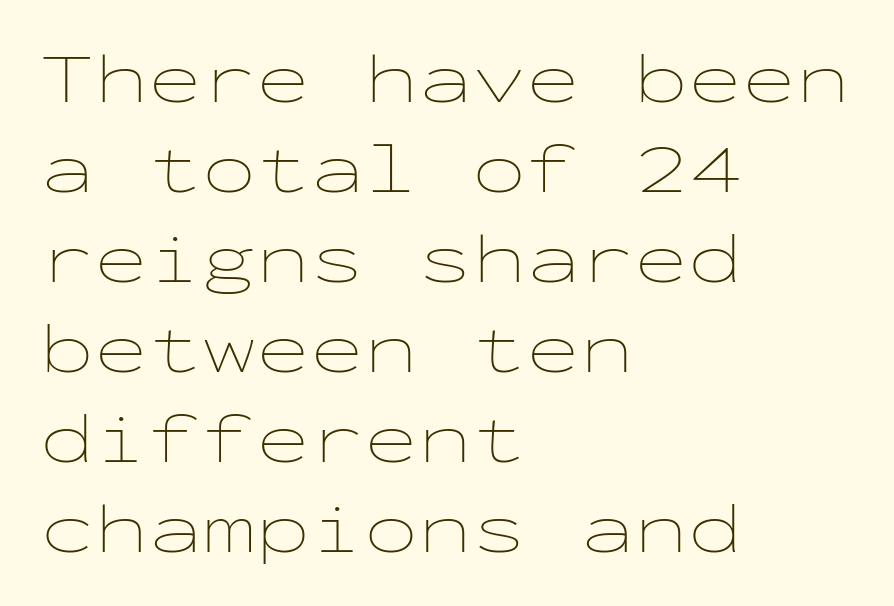
You could count columns in this text — the font is strictly monospaced. The string is rendered with underlining switched off. Nope, not italic — everything's standing straight. Stems and bowls with no extra thickness — not bold.
